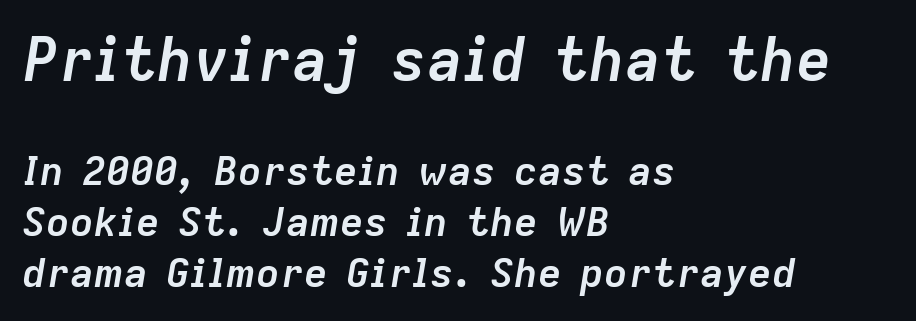
Q: Is the text bold? A: Yes.
Q: Is the text italic (slanted)? A: Yes, it leans right by about 9 degrees.
Q: Is the text underlined? A: No.
Q: How is the paragraph aligned? A: Left-aligned.
Q: Is the spacing between letters normal or unusually wide? A: Normal.
Q: Is the spacing between lines tight, normal or loose? A: Normal.
Q: Which block of text is set in a larger size, the first (top) or the second (bottom)? A: The first (top) one.
Q: Width (condensed, normal, or wide)? A: Normal.
Q: Stroke contrast? A: Low.
Q: x-height? A: Medium.
Q: Monospaced? A: No.
